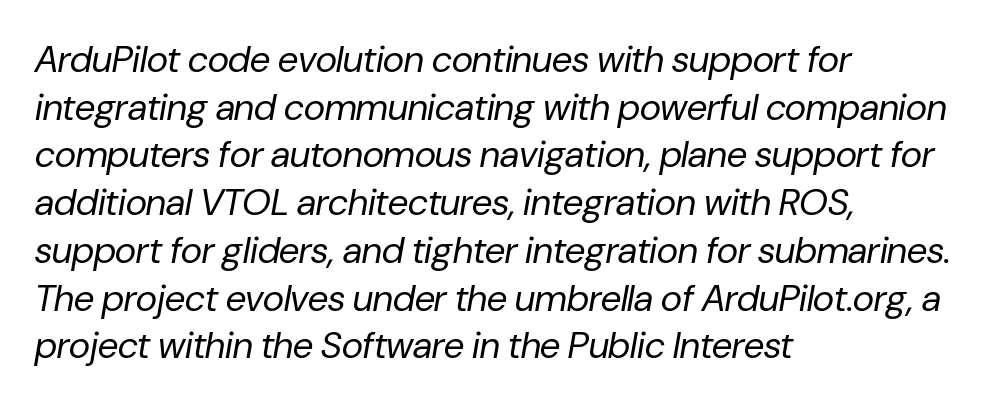
The image shows 37 px regular-weight type, italic (leaning right); set left-aligned, normal line spacing (1.29x), normal letter spacing, not underlined; low stroke contrast and a medium x-height.
